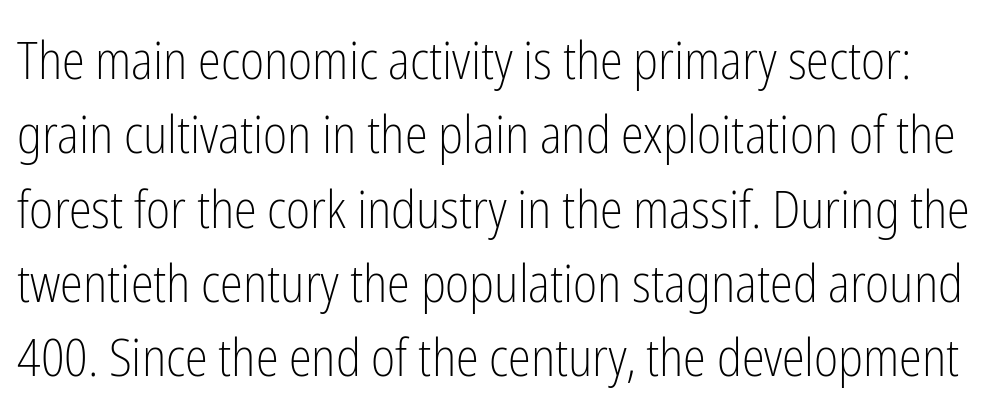
Q: Is the text bold? A: No.
Q: Is the text italic (slanted)? A: No, it is upright.
Q: Is the typeface a serif or a sans-serif typeface? A: Sans-serif.
Q: Is the text underlined? A: No.
Q: Is the spacing between letters normal or unusually wide? A: Normal.
Q: Is the spacing between lines tight, normal or loose? A: Normal.
Q: Width (condensed, normal, or wide)? A: Condensed.
Q: Stroke contrast? A: Low.
Q: x-height? A: Medium.
Q: Monospaced? A: No.
